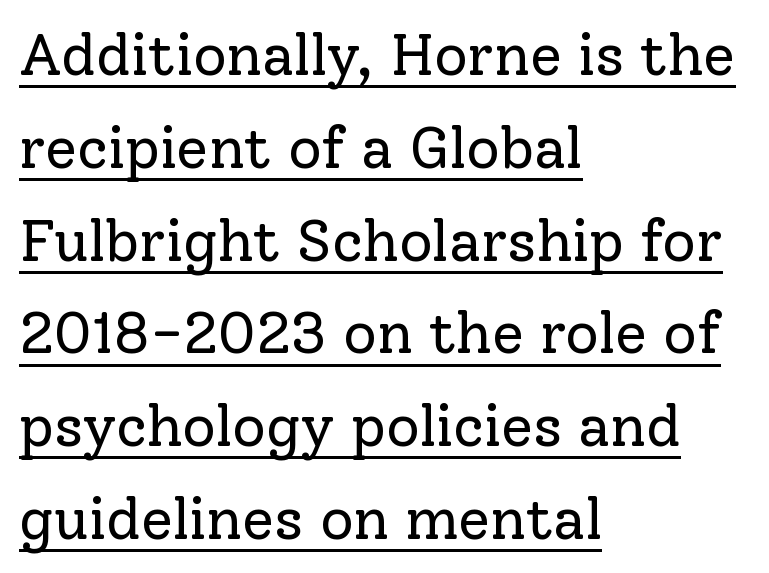
Caption: multi-line text, flush left, ragged right. The lines sit at an ordinary, default distance from one another. The letters look calm and open, with moderate or lighter stems. Between one letter and the next there's only the usual sliver of space. Unlike a clean sans, this face finishes its strokes with serifs.
